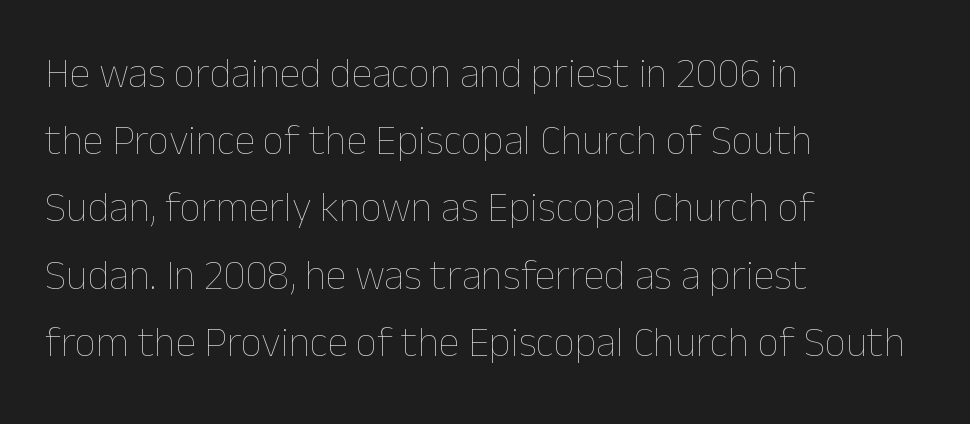
The lines are quadded left. Nobody drew a line under any word here. Summary of vertical rhythm: regular, with standard interline spacing. Standard letterfit; no display-style spreading of the glyphs. A typesetter would mark this as roman, not italic. No extra ink here — the face is not bold.
